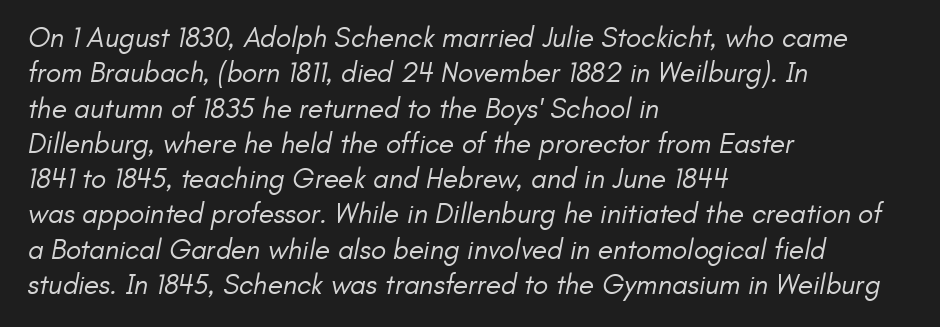
Q: Is the text bold? A: No.
Q: Is the typeface a serif or a sans-serif typeface? A: Sans-serif.
Q: Is the text underlined? A: No.
Q: How is the paragraph aligned? A: Left-aligned.
Q: Is the spacing between letters normal or unusually wide? A: Normal.
Q: Is the spacing between lines tight, normal or loose? A: Normal.
Q: Width (condensed, normal, or wide)? A: Normal.
Q: Stroke contrast? A: Low.
Q: x-height? A: Small.
Q: Monospaced? A: No.
